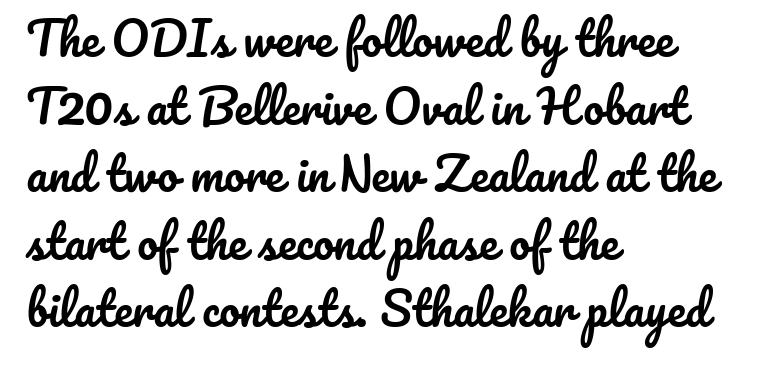
Q: Is the text italic (slanted)? A: Yes.
Q: Is the text underlined? A: No.
Q: How is the paragraph aligned? A: Left-aligned.
Q: Is the spacing between letters normal or unusually wide? A: Normal.
Q: Is the spacing between lines tight, normal or loose? A: Normal.
Q: Width (condensed, normal, or wide)? A: Normal.
Q: Stroke contrast? A: Low.
Q: x-height? A: Small.
Q: Monospaced? A: No.
